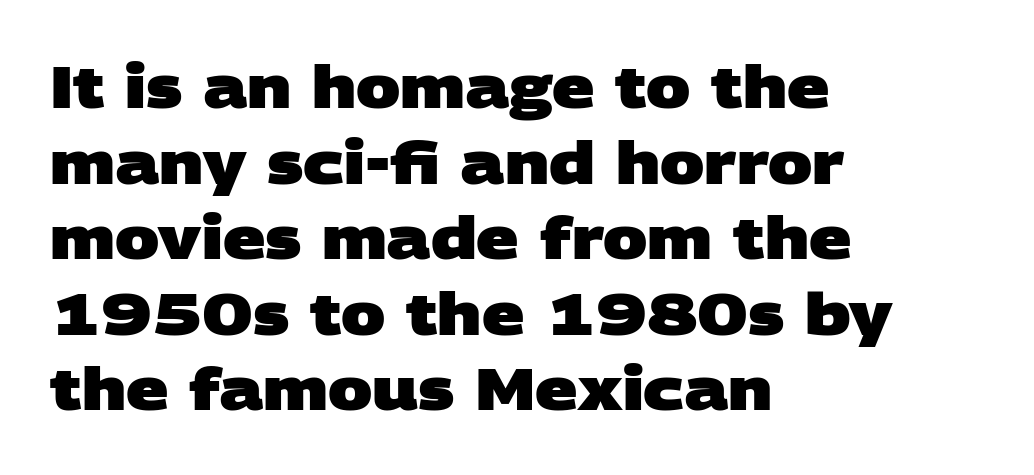
Q: Is the text bold? A: Yes.
Q: Is the typeface a serif or a sans-serif typeface? A: Sans-serif.
Q: Is the text underlined? A: No.
Q: How is the paragraph aligned? A: Left-aligned.
Q: Is the spacing between letters normal or unusually wide? A: Normal.
Q: Is the spacing between lines tight, normal or loose? A: Normal.
Q: Width (condensed, normal, or wide)? A: Wide.
Q: Stroke contrast? A: Low.
Q: x-height? A: Large.
Q: Monospaced? A: No.
